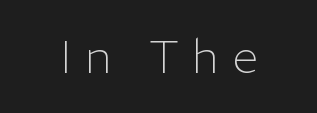
{"serif": "no", "italic": "no", "bold": "no", "weight": "light", "width": "normal", "stroke_contrast": "low", "x_height": "medium", "monospaced": "no", "underline": "no", "align": "center", "letter_spacing": "wide", "letter_spacing_em": 0.29, "glyph_px": 46}
